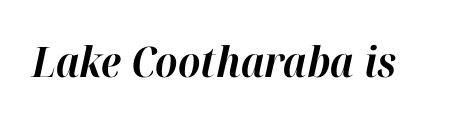
Does the lettering tilt? It does — this is italic. The passage shown is typed in a proportional face where columns would drift. Just letters on the line, the space beneath them empty. The glyphs have the mass of a bold cut. Spacing between characters is what you'd get straight out of the box.
